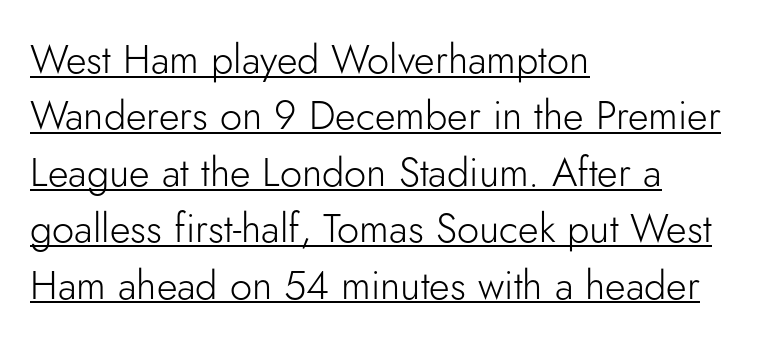
The image shows 40 px light sans-serif type, upright; set left-aligned, normal line spacing (1.41x), normal letter spacing, underlined; low stroke contrast and a small x-height.
